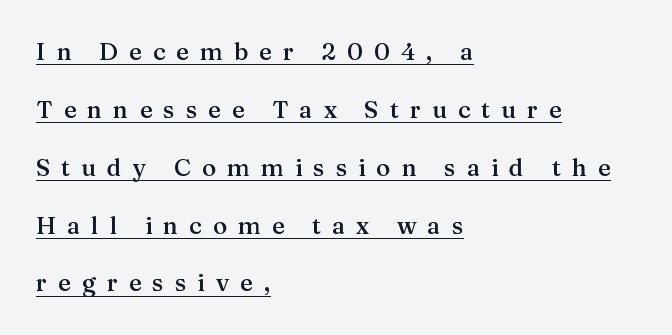
In terms of leading, this rendering errs on the spacious side. The rendering uses a semibold face; strokes are thickened but not to full bold. You can see a thin bar hugging the bottom of the glyphs. Between one letter and the next there's a generous, obvious gap. Characters remain perfectly vertical along every line. Compared with a centered layout, this one pins lines to the left instead.
